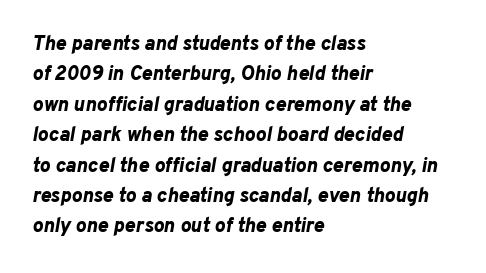
Is the type slanted? Yes — the strokes lean at a clear angle. Rule under the text: the space is simply empty. Notice how descenders clear the ascenders below comfortably — that's standard leading. Every row of glyphs begins at an identical x-position on the left. The glyphs have the mass of a bold cut. The gaps between neighbouring characters are ordinary and unremarkable.
